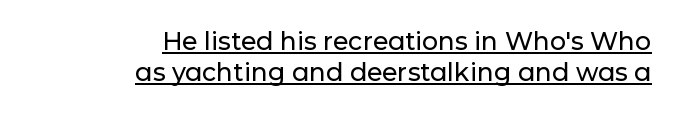
Normally led — the rows are evenly, conventionally spaced. Nope, not italic — everything's standing straight. The letters sit at their default tracking, neither squeezed nor spread. The lettering is marked with a stroke running underneath it.
